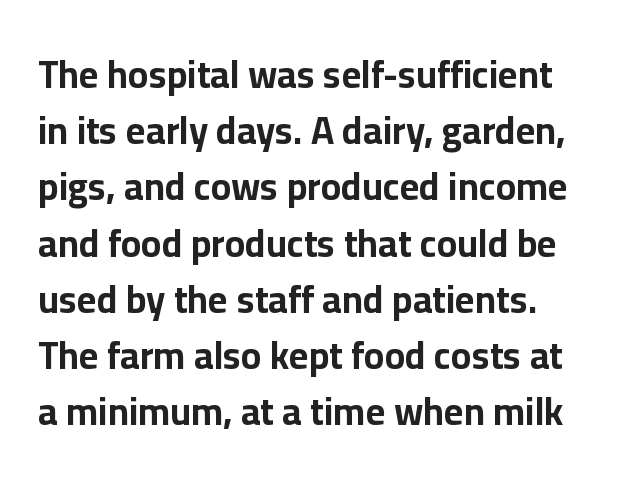
Nobody touched the tracking dial on this one. The rendering shows plain stroke endings on the letterforms — a sans-serif design. Strong, thick strokes mark this as bold type. Each letter keeps its own natural width here, so spacing adapts to shape. Descenders are the only things crossing below the line. Leading matches the norm, producing a regular column.
